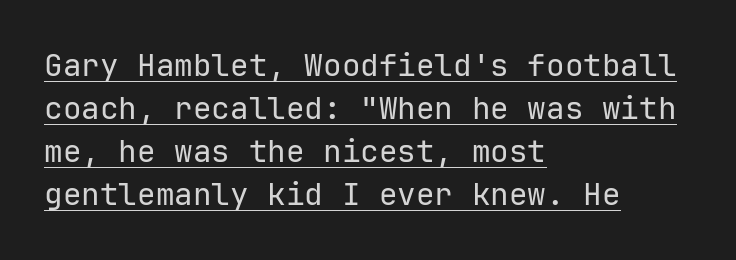
Q: Is the text bold? A: No.
Q: Is the text italic (slanted)? A: No, it is upright.
Q: Is the typeface a serif or a sans-serif typeface? A: Sans-serif.
Q: Is the text underlined? A: Yes.
Q: How is the paragraph aligned? A: Left-aligned.
Q: Is the spacing between letters normal or unusually wide? A: Normal.
Q: Is the spacing between lines tight, normal or loose? A: Normal.
Q: Width (condensed, normal, or wide)? A: Normal.
Q: Stroke contrast? A: Low.
Q: x-height? A: Medium.
Q: Monospaced? A: Yes.
